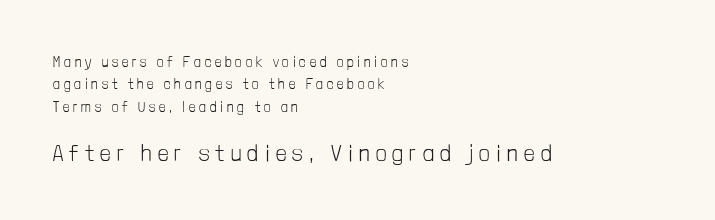
{"italic": "no", "bold": "no", "underline": "no", "align": "left", "line_spacing": "normal", "line_spacing_ratio": 1.6, "letter_spacing": "wide", "letter_spacing_em": 0.28, "larger_block": "second", "size_ratio": 1.64, "glyph_px": 23}
